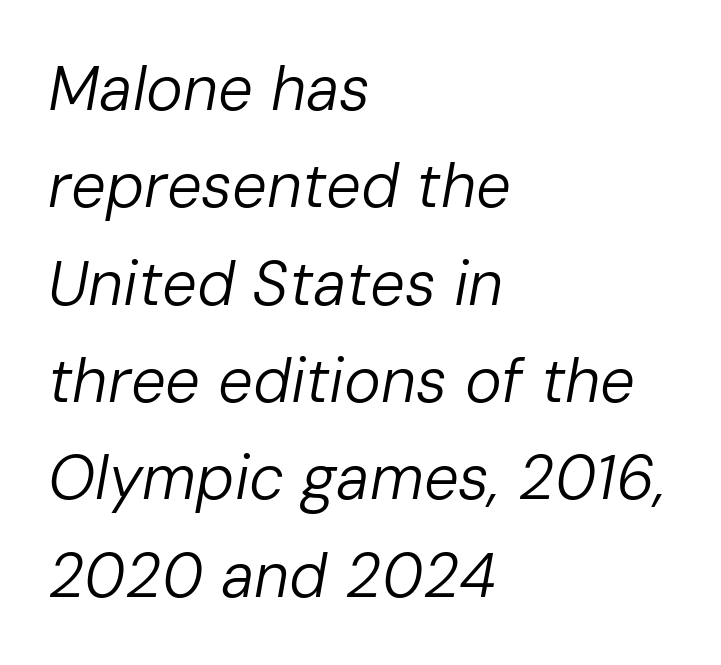
Varying glyph widths throughout — classic text-font behaviour. The face used here is rendered with its standard letterfit. Interline gaps are of average width in this sample. Unbolded letterforms with no extra heft.
